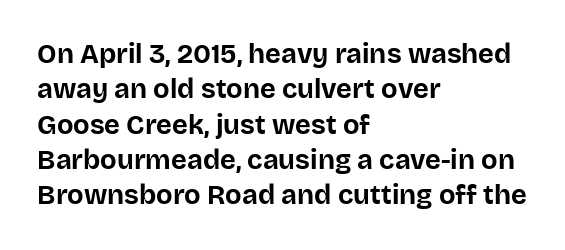
The image shows 27 px bold type, upright; set left-aligned, normal line spacing (1.31x), normal letter spacing, not underlined.
